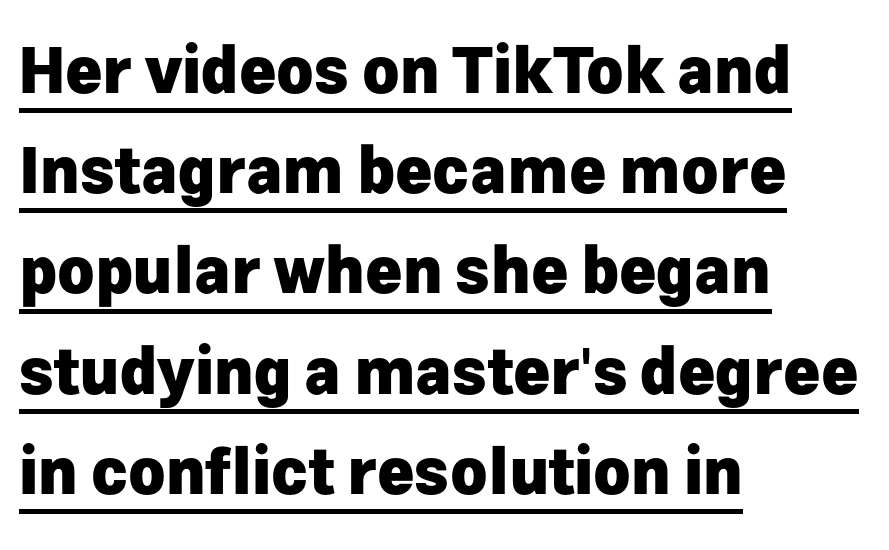
The sample's only ornament is a line tracing under the words. The type family on display is of the sans-serif kind. Strokes here are thick enough to call this a true bold. Students, note that the glyphs here touch the page at normal intervals. You could not count columns in this text — the font is proportionally spaced.
